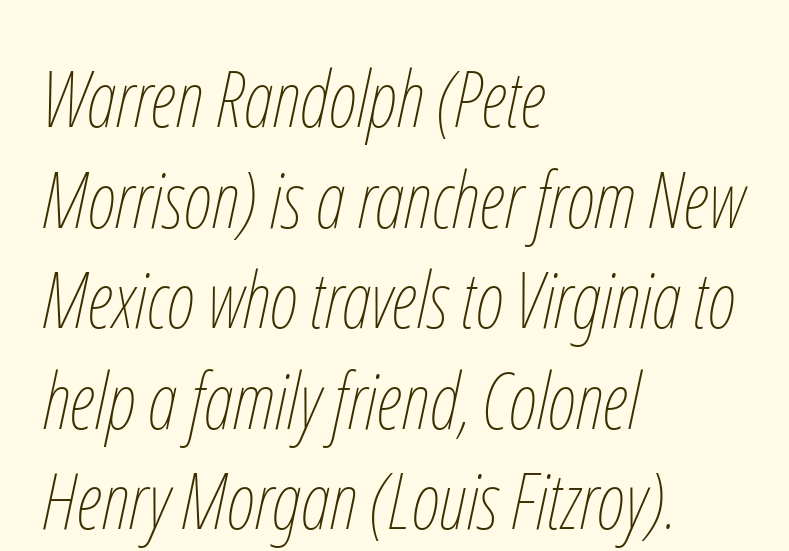
{"italic": "yes", "lean": "right", "slant_degrees": 12, "bold": "no", "weight": "thin", "width": "condensed", "stroke_contrast": "low", "x_height": "medium", "monospaced": "no", "underline": "no", "align": "left", "line_spacing": "normal", "line_spacing_ratio": 1.29, "letter_spacing": "normal", "letter_spacing_em": 0.0, "glyph_px": 78}
